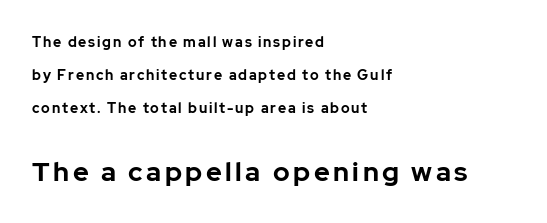
{"italic": "no", "bold": "yes", "underline": "no", "align": "left", "line_spacing": "loose", "line_spacing_ratio": 2.37, "larger_block": "second", "size_ratio": 1.93, "glyph_px": 27}
